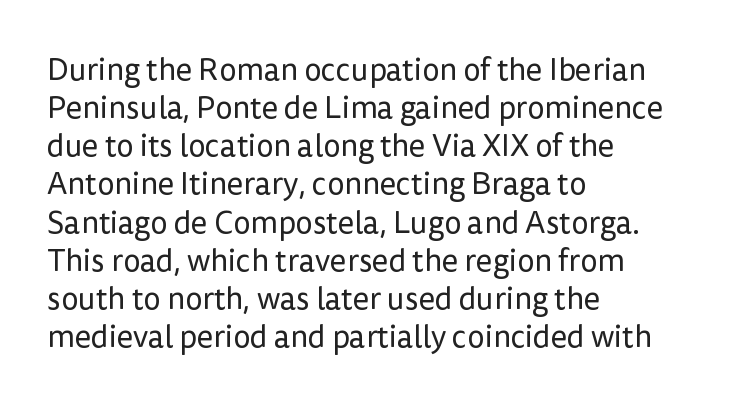
{"serif": "no", "italic": "no", "bold": "no", "weight": "regular", "width": "normal", "stroke_contrast": "low", "x_height": "medium", "monospaced": "no", "underline": "no", "align": "left", "line_spacing_ratio": 1.23, "letter_spacing": "normal", "letter_spacing_em": 0.0, "glyph_px": 31}
